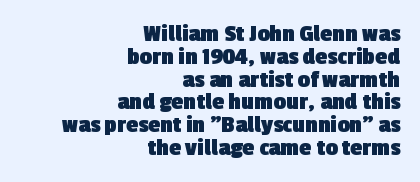
Check the space under the baseline: it is left empty. The characters look thick and weighty, a clear bold. Tracking value appears to be zero — textbook default spacing. The text block is weighted toward the right margin, trailing off unevenly leftward. Baseline-to-baseline distance is barely more than the letter height.
